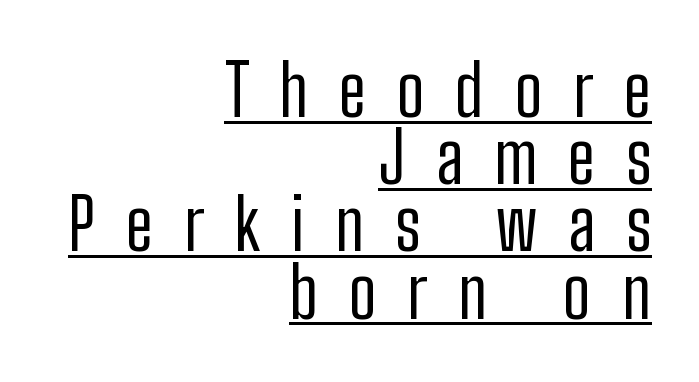
Q: Is the text bold? A: No.
Q: Is the text italic (slanted)? A: No, it is upright.
Q: Is the typeface a serif or a sans-serif typeface? A: Sans-serif.
Q: Is the text underlined? A: Yes.
Q: How is the paragraph aligned? A: Right-aligned.
Q: Is the spacing between letters normal or unusually wide? A: Unusually wide.
Q: Is the spacing between lines tight, normal or loose? A: Tight.
Q: Width (condensed, normal, or wide)? A: Condensed.
Q: Stroke contrast? A: Low.
Q: x-height? A: Medium.
Q: Monospaced? A: No.
